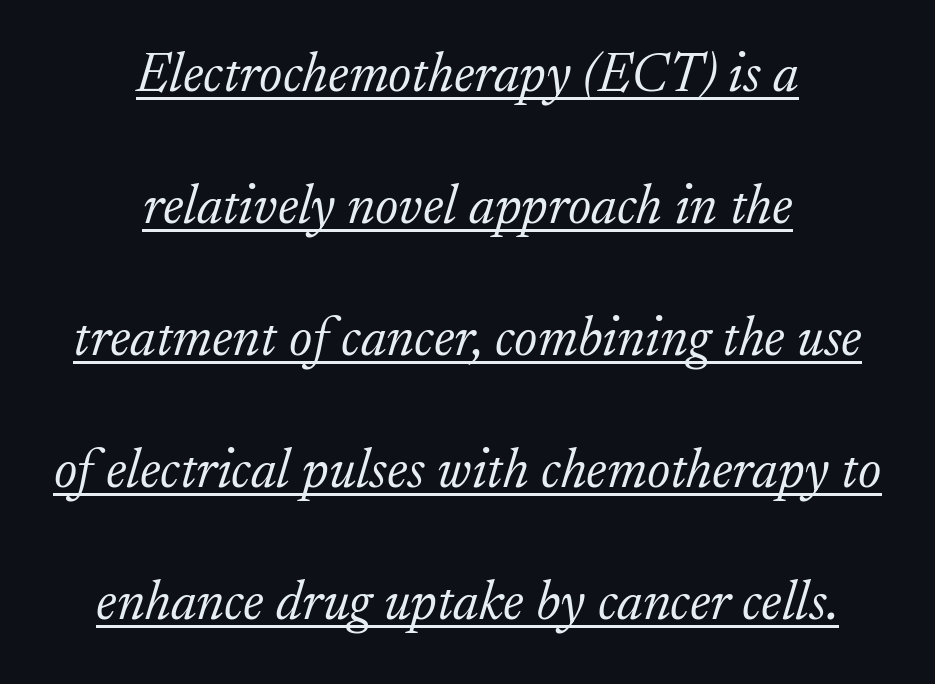
{"serif": "yes", "italic": "yes", "lean": "right", "slant_degrees": 17, "bold": "no", "weight": "light", "width": "normal", "stroke_contrast": "low", "x_height": "small", "monospaced": "no", "underline": "yes", "align": "center", "line_spacing": "loose", "line_spacing_ratio": 2.4, "letter_spacing": "normal", "letter_spacing_em": 0.0, "glyph_px": 55}
